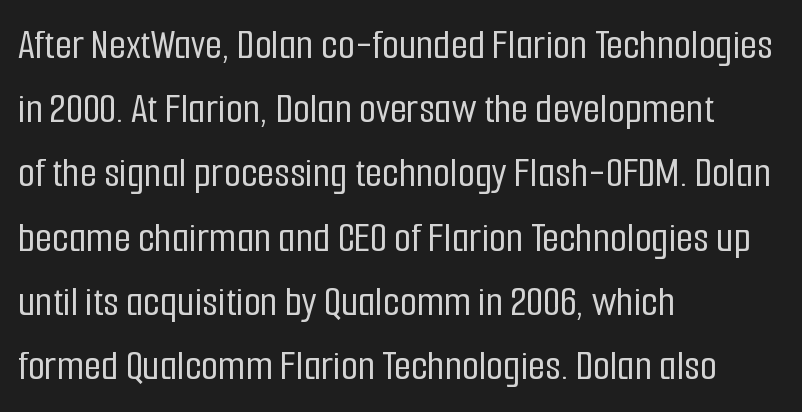
Q: Is the text italic (slanted)? A: No, it is upright.
Q: Is the typeface a serif or a sans-serif typeface? A: Sans-serif.
Q: Is the text underlined? A: No.
Q: How is the paragraph aligned? A: Left-aligned.
Q: Is the spacing between letters normal or unusually wide? A: Normal.
Q: Is the spacing between lines tight, normal or loose? A: Normal.
Q: Width (condensed, normal, or wide)? A: Condensed.
Q: Stroke contrast? A: Low.
Q: x-height? A: Medium.
Q: Monospaced? A: No.
